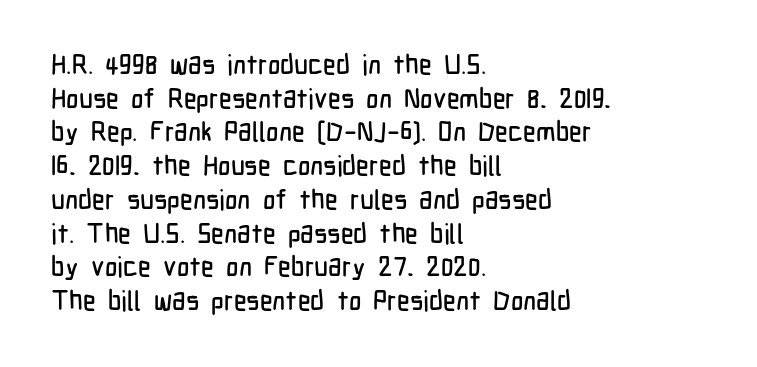
Q: Is the text italic (slanted)? A: No, it is upright.
Q: Is the text underlined? A: No.
Q: How is the paragraph aligned? A: Left-aligned.
Q: Is the spacing between letters normal or unusually wide? A: Normal.
Q: Is the spacing between lines tight, normal or loose? A: Normal.
